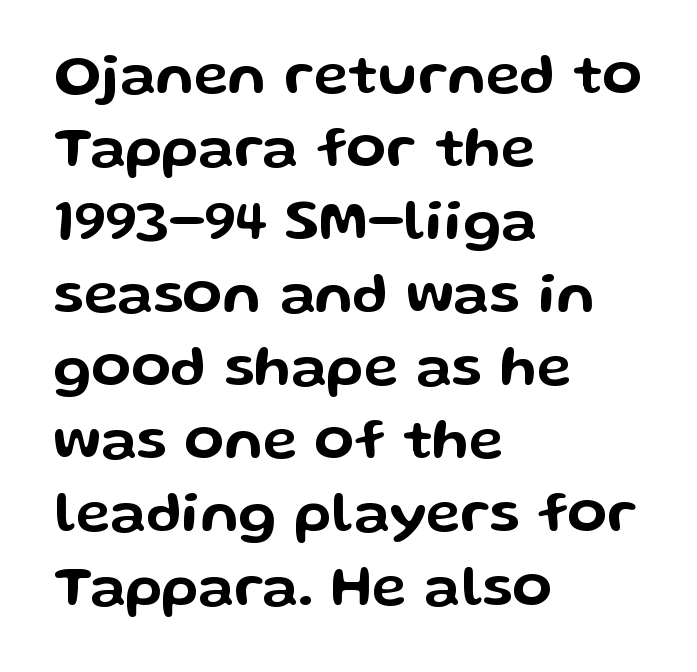
Q: Is the text italic (slanted)? A: No, it is upright.
Q: Is the typeface a serif or a sans-serif typeface? A: Sans-serif.
Q: Is the text underlined? A: No.
Q: How is the paragraph aligned? A: Left-aligned.
Q: Is the spacing between letters normal or unusually wide? A: Normal.
Q: Is the spacing between lines tight, normal or loose? A: Normal.
Q: Width (condensed, normal, or wide)? A: Wide.
Q: Stroke contrast? A: Low.
Q: x-height? A: Medium.
Q: Monospaced? A: No.
